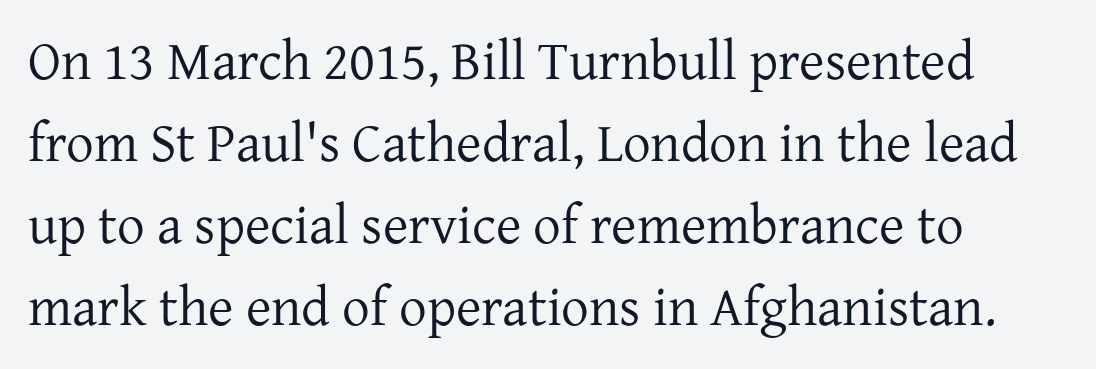
Q: Is the text bold? A: No.
Q: Is the text italic (slanted)? A: No, it is upright.
Q: Is the typeface a serif or a sans-serif typeface? A: Serif.
Q: Is the text underlined? A: No.
Q: How is the paragraph aligned? A: Left-aligned.
Q: Is the spacing between letters normal or unusually wide? A: Normal.
Q: Is the spacing between lines tight, normal or loose? A: Normal.
Q: Width (condensed, normal, or wide)? A: Normal.
Q: Stroke contrast? A: Low.
Q: x-height? A: Medium.
Q: Monospaced? A: No.
